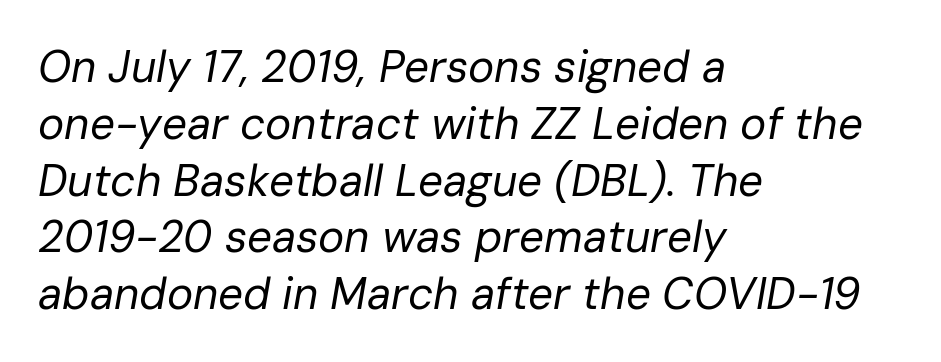
Spacing between characters is what you'd get straight out of the box. One glance says typical: line gaps are just what's usual. The glyphs look as if they've been sheared to an angle. Do the characters align in a grid? No, the font is proportional. Line starts are locked; line ends wander. The space directly below the letters is spotless.
